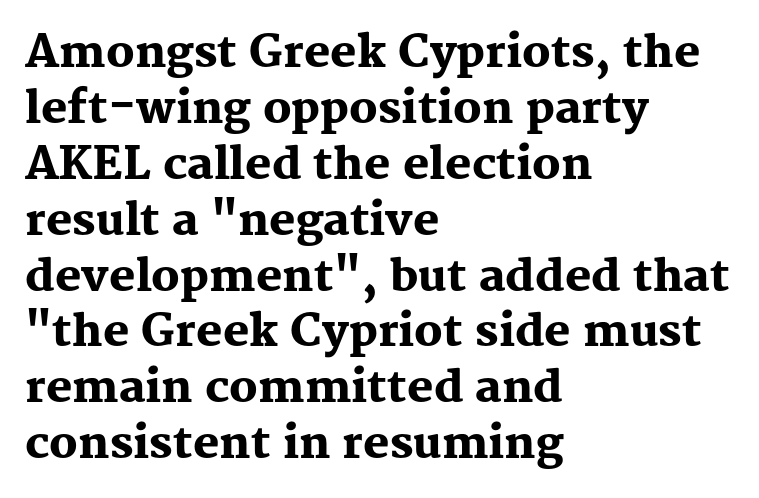
The image shows 44 px heavy serif type, upright; set left-aligned, normal line spacing (1.27x), normal letter spacing, not underlined; medium stroke contrast and a medium x-height.
